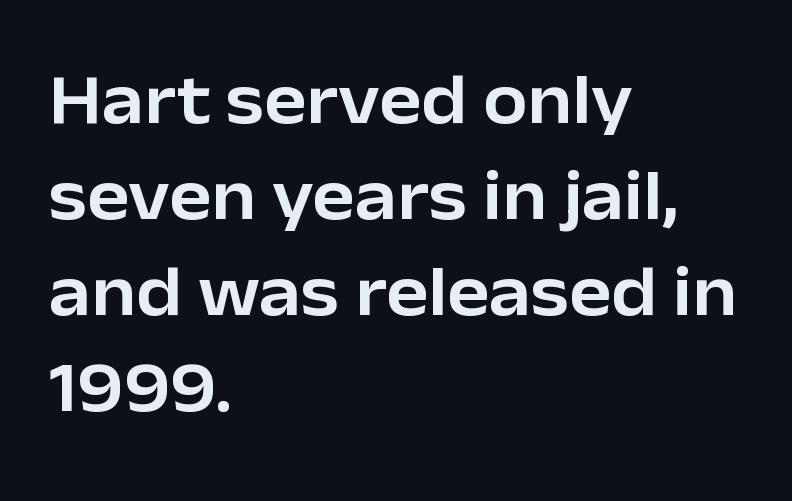
The image shows 71 px sans-serif type, upright; set left-aligned, normal line spacing (1.35x), normal letter spacing, not underlined; low stroke contrast and a medium x-height.
